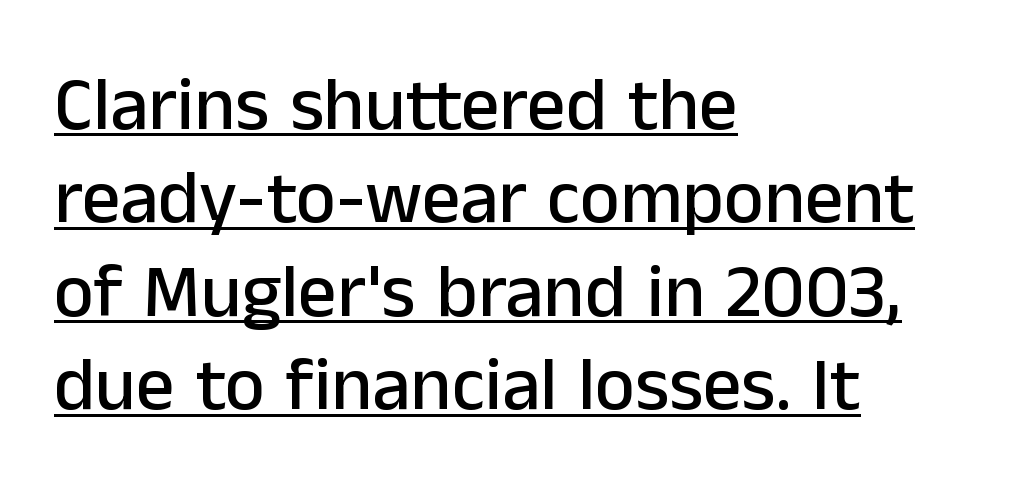
{"serif": "no", "italic": "no", "width": "normal", "stroke_contrast": "low", "x_height": "medium", "monospaced": "no", "underline": "yes", "align": "left", "line_spacing_ratio": 1.23, "letter_spacing": "normal", "letter_spacing_em": 0.0, "glyph_px": 76}
